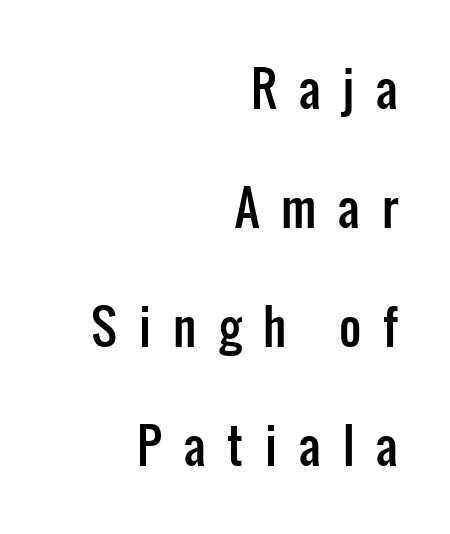
The image shows 48 px condensed sans-serif type, upright; set right-aligned, loose line spacing (2.48x), unusually wide letter spacing (+0.46 em), not underlined; low stroke contrast and a medium x-height.
